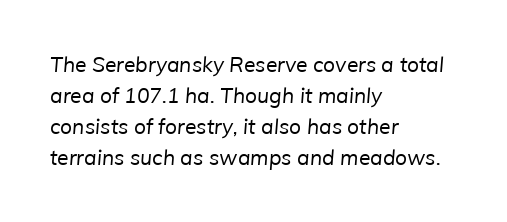
{"bold": "no", "underline": "no", "align": "left", "line_spacing": "normal", "line_spacing_ratio": 1.48, "letter_spacing": "normal", "letter_spacing_em": 0.0, "glyph_px": 21}
